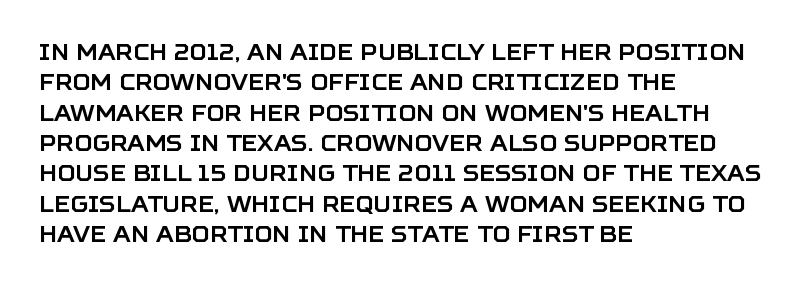
Descenders are the only things crossing below the line. The paragraph has a hard left edge and a soft right edge. Nothing unusual about the tracking: characters are spaced as the font intends. Vertically, the passage feels balanced, rows spaced as you'd expect. If you drew a line through each stem, it would be perfectly vertical.
